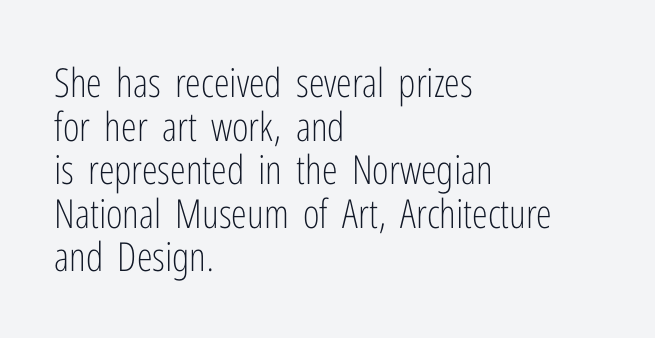
{"serif": "no", "italic": "no", "bold": "no", "weight": "light", "width": "condensed", "stroke_contrast": "low", "x_height": "medium", "monospaced": "no", "underline": "no", "align": "left", "line_spacing": "tight", "line_spacing_ratio": 1.09, "letter_spacing": "normal", "letter_spacing_em": 0.0, "glyph_px": 40}
